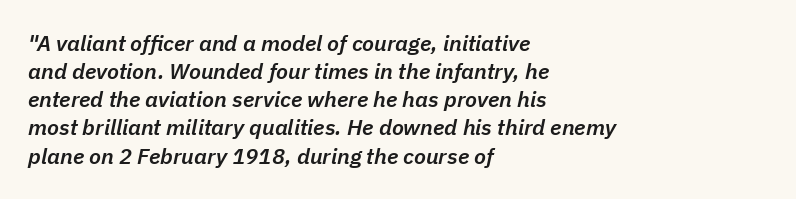
Q: Is the text bold? A: Semi-bold.
Q: Is the text italic (slanted)? A: Yes, it leans right by about 11 degrees.
Q: Is the text underlined? A: No.
Q: How is the paragraph aligned? A: Left-aligned.
Q: Is the spacing between letters normal or unusually wide? A: Normal.
Q: Is the spacing between lines tight, normal or loose? A: Normal.
